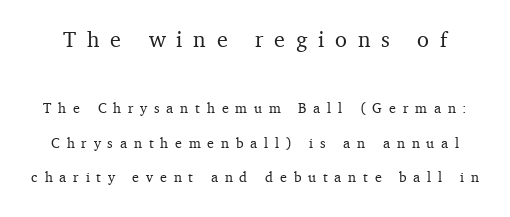
Q: Is the text italic (slanted)? A: No, it is upright.
Q: Is the text underlined? A: No.
Q: Is the spacing between letters normal or unusually wide? A: Unusually wide.
Q: Is the spacing between lines tight, normal or loose? A: Loose.
Q: Which block of text is set in a larger size, the first (top) or the second (bottom)? A: The first (top) one.
